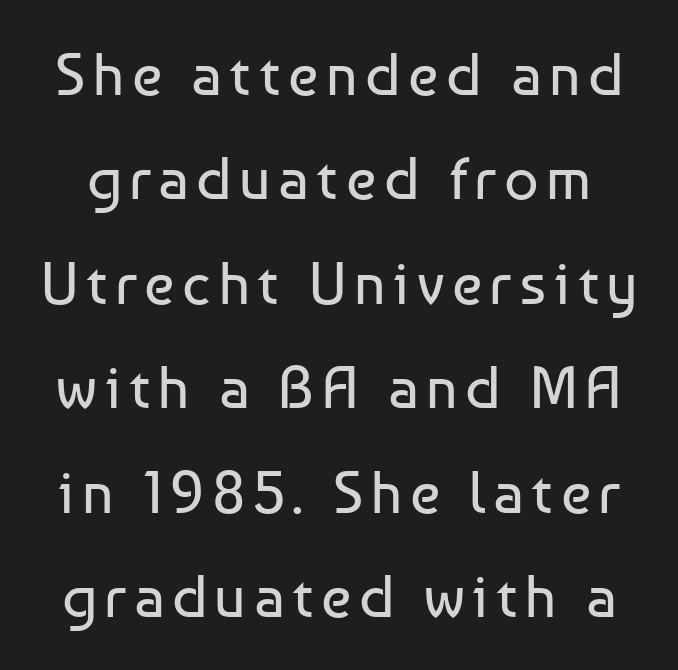
{"serif": "no", "italic": "no", "bold": "no", "weight": "regular", "width": "normal", "stroke_contrast": "low", "x_height": "medium", "monospaced": "no", "underline": "no", "line_spacing_ratio": 1.74, "glyph_px": 60}
